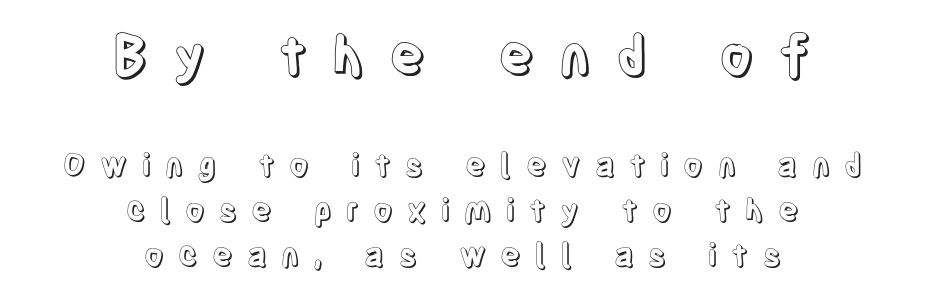
{"italic": "no", "width": "condensed", "x_height": "large", "monospaced": "no", "underline": "no", "align": "center", "line_spacing": "normal", "line_spacing_ratio": 1.45, "letter_spacing": "wide", "letter_spacing_em": 0.44, "larger_block": "first", "size_ratio": 1.74, "glyph_px": 54}
